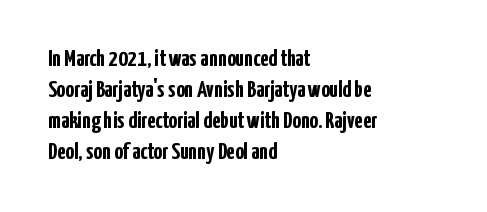
The image shows 24 px bold type, upright; set left-aligned, normal line spacing (1.29x), normal letter spacing, not underlined.
